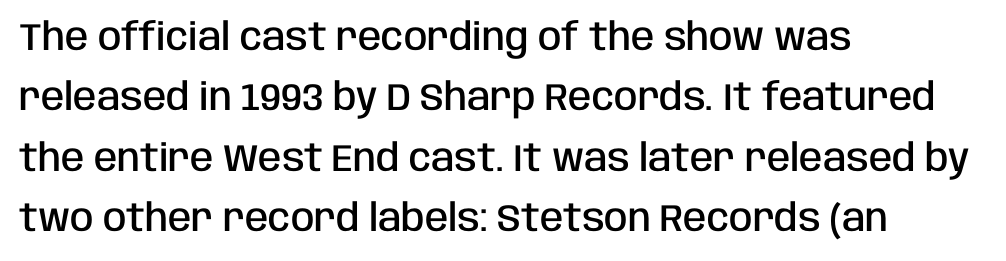
The image shows 38 px semibold, condensed sans-serif type, upright; set left-aligned, normal line spacing (1.59x), normal letter spacing, not underlined; low stroke contrast and a large x-height.
